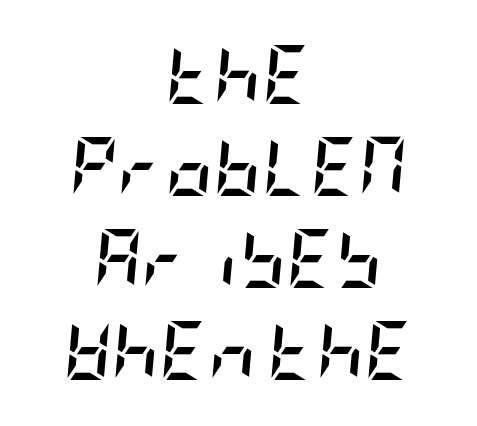
Does the weight exceed regular? Yes, all the way to bold. These lines stack symmetrically, like a column narrowing and widening about its center. The designer left line spacing at the default. The axis of the letterforms is tilted away from vertical. Descender tails drop into unmarked territory.
